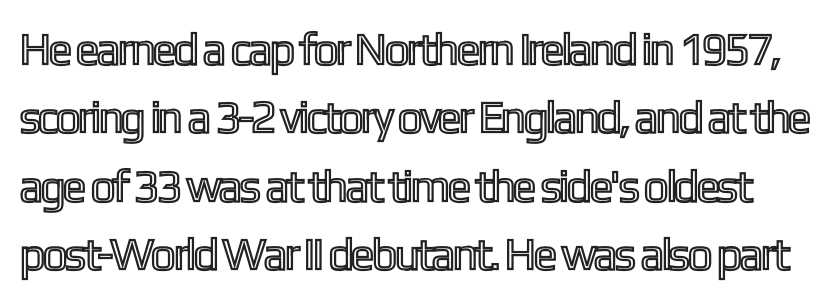
There is no visible air inserted between adjacent glyphs. This is roman type, the default non-slanted kind. The gap between lines stays unmarked. Is this a fixed-width face? No — the glyphs have proportional, varying widths.
